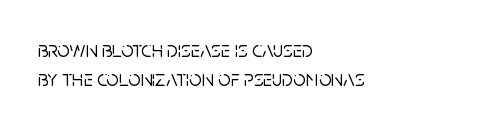
The image shows 22 px text type, upright; set left-aligned, normal line spacing (1.31x), normal letter spacing, not underlined.
